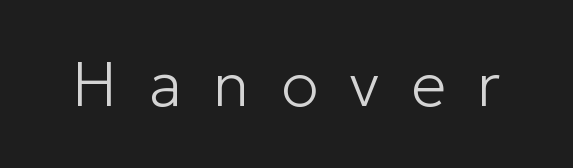
Descenders are the only things crossing below the line. The letters advance in unequal steps, a hallmark of proportional type. Serif or sans? Sans — the stroke terminals are bare. Weight: in the light-to-regular range.
